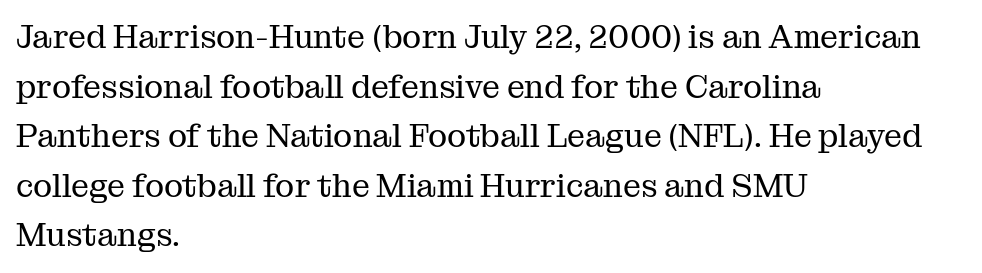
Q: Is the text bold? A: No.
Q: Is the text italic (slanted)? A: No, it is upright.
Q: Is the typeface a serif or a sans-serif typeface? A: Serif.
Q: Is the text underlined? A: No.
Q: How is the paragraph aligned? A: Left-aligned.
Q: Is the spacing between letters normal or unusually wide? A: Normal.
Q: Is the spacing between lines tight, normal or loose? A: Normal.
Q: Width (condensed, normal, or wide)? A: Normal.
Q: Stroke contrast? A: Medium.
Q: x-height? A: Medium.
Q: Monospaced? A: No.
